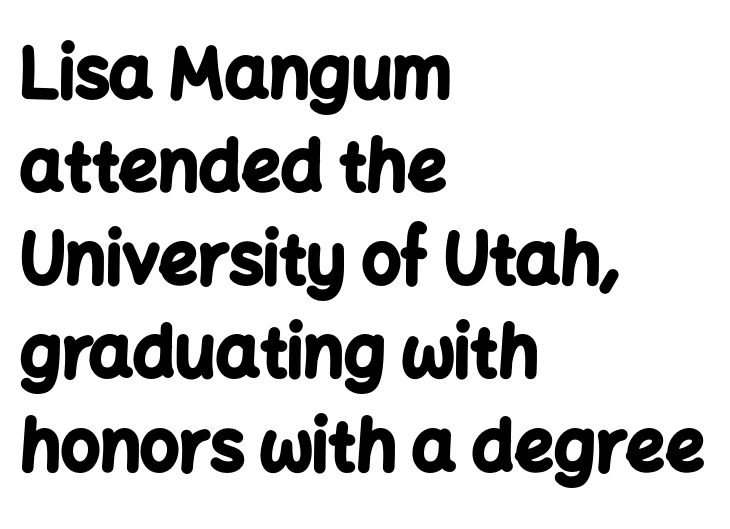
Q: Is the text bold? A: Yes.
Q: Is the text italic (slanted)? A: No, it is upright.
Q: Is the typeface a serif or a sans-serif typeface? A: Sans-serif.
Q: Is the text underlined? A: No.
Q: How is the paragraph aligned? A: Left-aligned.
Q: Is the spacing between letters normal or unusually wide? A: Normal.
Q: Is the spacing between lines tight, normal or loose? A: Normal.
Q: Width (condensed, normal, or wide)? A: Normal.
Q: Stroke contrast? A: Low.
Q: x-height? A: Medium.
Q: Monospaced? A: No.
